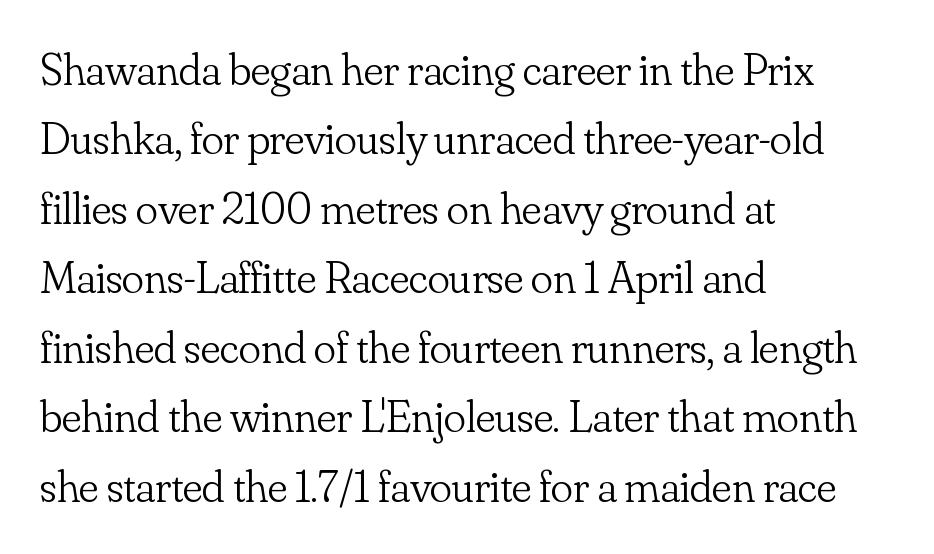
The image shows 46 px light serif type, upright; set left-aligned, normal line spacing (1.51x), normal letter spacing, not underlined; low stroke contrast and a small x-height.
